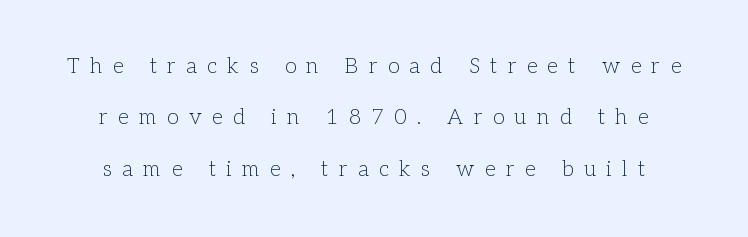
The image shows 21 px text type, upright; set loose line spacing (2.45x), unusually wide letter spacing (+0.5 em), not underlined.
